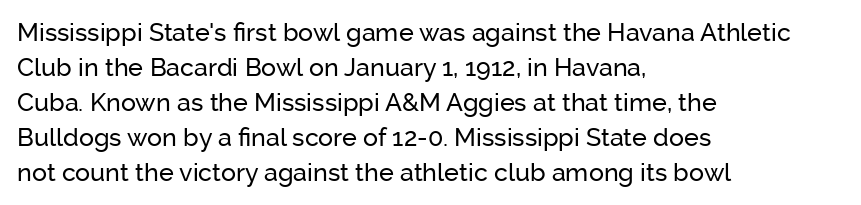
The rendering uses a moderate line-height, typical for paragraphs. A typesetter would call this zero additional tracking. Teacher's note: observe the even left margin — that is flush-left alignment. The string is rendered with underlining switched off. Posture: straight, roman, zero tilt.
